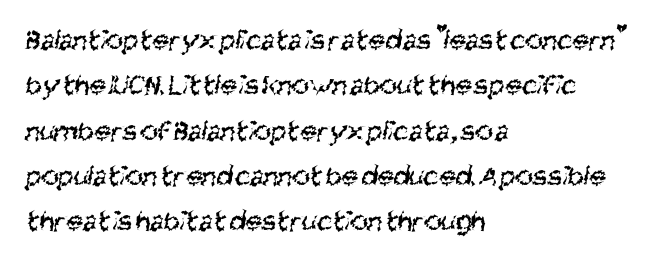
{"serif": "no", "bold": "no", "weight": "regular", "width": "condensed", "stroke_contrast": "medium", "x_height": "large", "monospaced": "no", "underline": "no", "align": "left", "line_spacing": "normal", "line_spacing_ratio": 1.51, "letter_spacing": "normal", "letter_spacing_em": 0.0, "glyph_px": 30}
